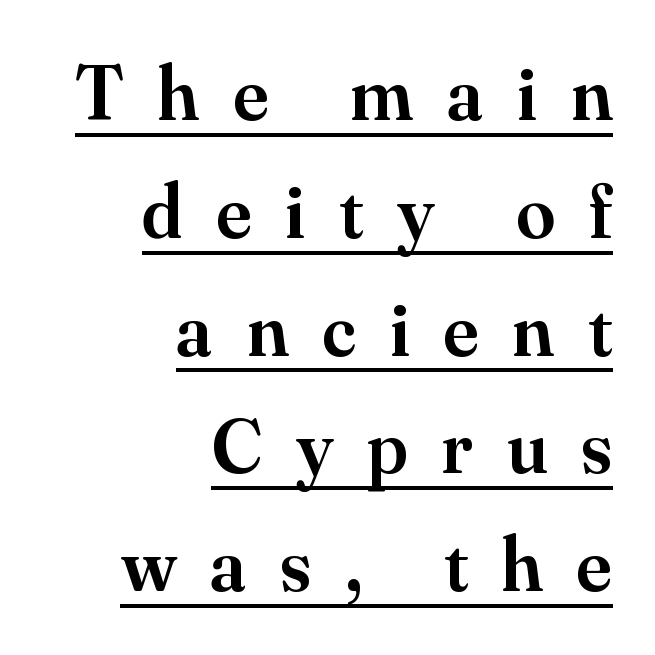
The rows are spaced the way most documents space them. Layout note: lines flush right. The specimen reads as upright at a glance. Unlike a clean sans, this face finishes its strokes with serifs. Tracking value appears strongly positive — letters spread wide.
